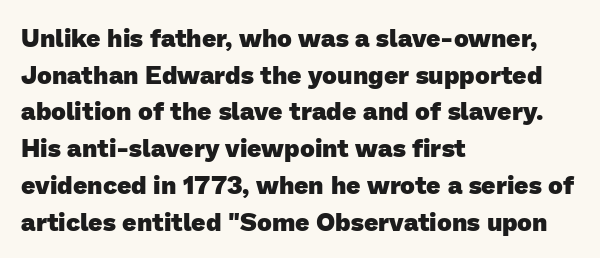
Line spacing here is normal. Nobody touched the tracking dial on this one. Students, this is bold: see how much ink each stroke carries. Descender tails drop into unmarked territory.
